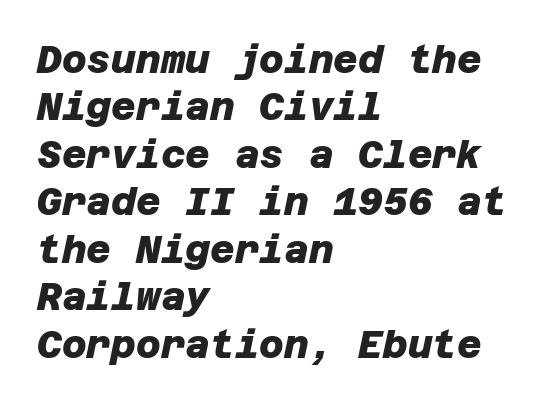
Q: Is the text bold? A: Yes.
Q: Is the typeface a serif or a sans-serif typeface? A: Sans-serif.
Q: Is the text underlined? A: No.
Q: How is the paragraph aligned? A: Left-aligned.
Q: Is the spacing between letters normal or unusually wide? A: Normal.
Q: Is the spacing between lines tight, normal or loose? A: Normal.
Q: Width (condensed, normal, or wide)? A: Normal.
Q: Stroke contrast? A: Low.
Q: x-height? A: Large.
